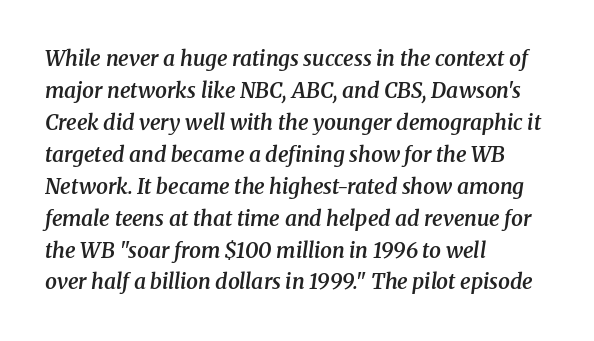
Q: Is the text bold? A: Semi-bold.
Q: Is the text italic (slanted)? A: Yes, it leans right by about 8 degrees.
Q: Is the text underlined? A: No.
Q: How is the paragraph aligned? A: Left-aligned.
Q: Is the spacing between letters normal or unusually wide? A: Normal.
Q: Is the spacing between lines tight, normal or loose? A: Normal.
